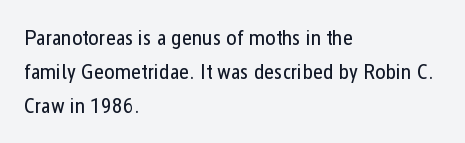
These lines stack with their left ends in a neat column. Any mark beneath the type? The region is blank. Short note: letters normally spaced. The type sits square on the baseline with zero lean.
